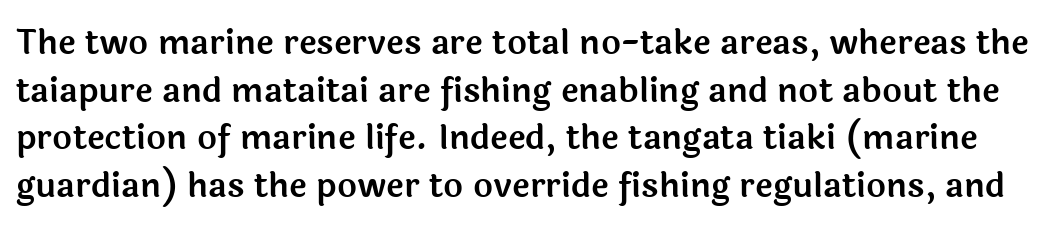
Vertical spacing — default. The letters stand upright; this is a roman face. Is this a fixed-width face? No — the glyphs have proportional, varying widths. Standard letterfit; no display-style spreading of the glyphs. Decoration check: the copy has no underline. Look at the bottom of the vertical strokes: they stop flat, with no serifs.
